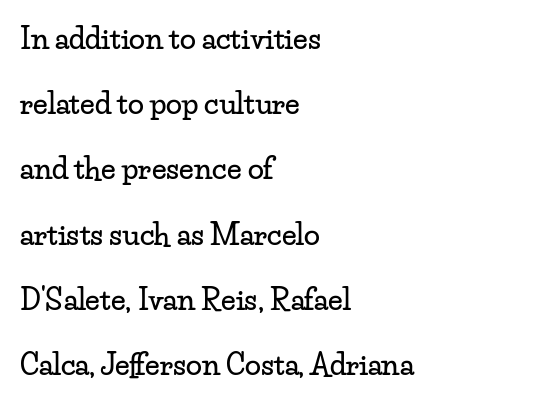
Q: Is the text italic (slanted)? A: No, it is upright.
Q: Is the typeface a serif or a sans-serif typeface? A: Serif.
Q: Is the text underlined? A: No.
Q: How is the paragraph aligned? A: Left-aligned.
Q: Is the spacing between letters normal or unusually wide? A: Normal.
Q: Is the spacing between lines tight, normal or loose? A: Loose.
Q: Width (condensed, normal, or wide)? A: Wide.
Q: Stroke contrast? A: Low.
Q: x-height? A: Small.
Q: Monospaced? A: No.
